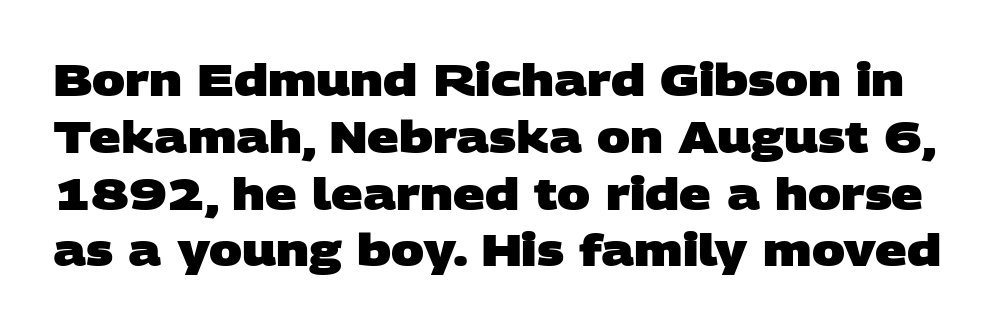
The image shows 44 px heavy, wide sans-serif type; set normal line spacing (1.29x), normal letter spacing, not underlined; low stroke contrast and a large x-height.
